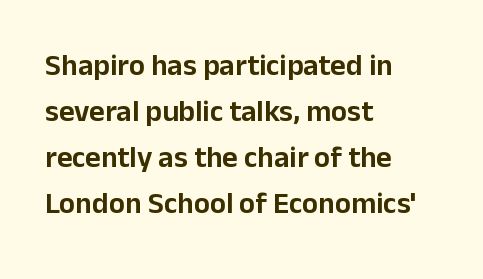
The image shows 30 px sans-serif type, upright; set left-aligned, normal line spacing (1.53x), normal letter spacing, not underlined; low stroke contrast and a medium x-height.
